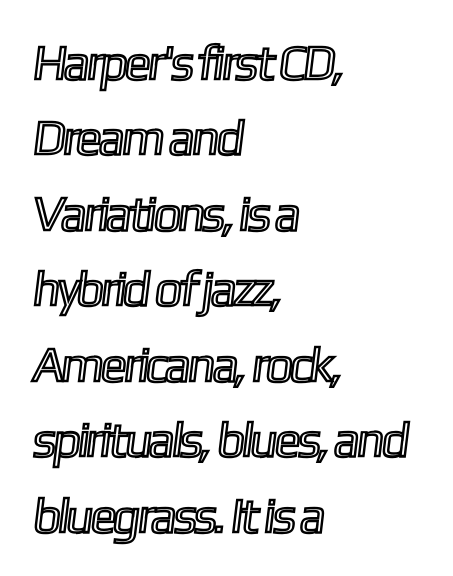
Letters rest on an invisible, unmarked baseline. A student would call this left alignment; a typographer would say flush left, rag right. One glance says typical: line gaps are just what's usual. No extra tracking has been applied to these lines. The passage shown is typed in a proportional face where columns would drift.
